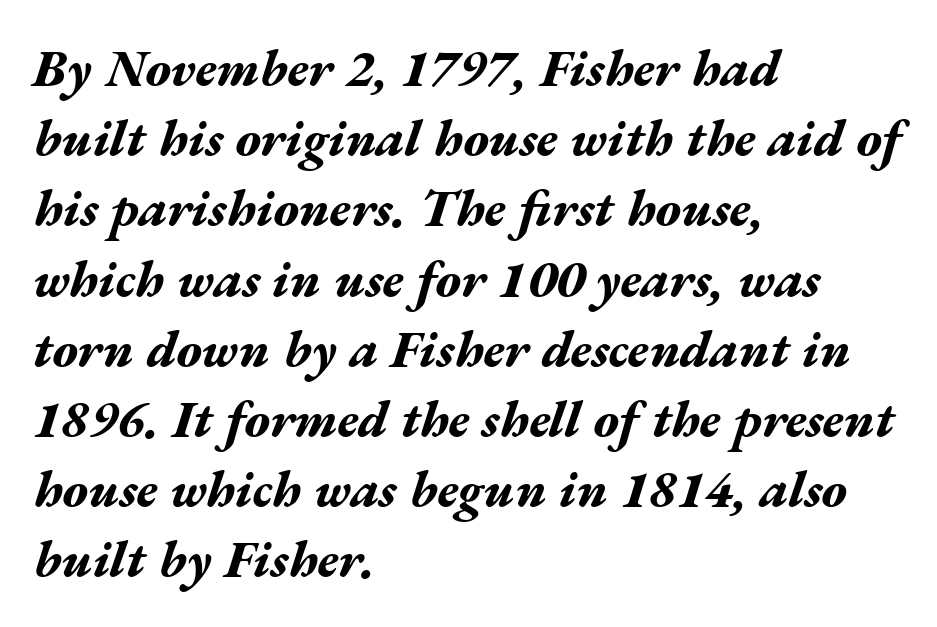
The image shows 52 px bold, wide type, italic (leaning right); set left-aligned, normal line spacing (1.35x), normal letter spacing, not underlined; medium stroke contrast and a medium x-height.
